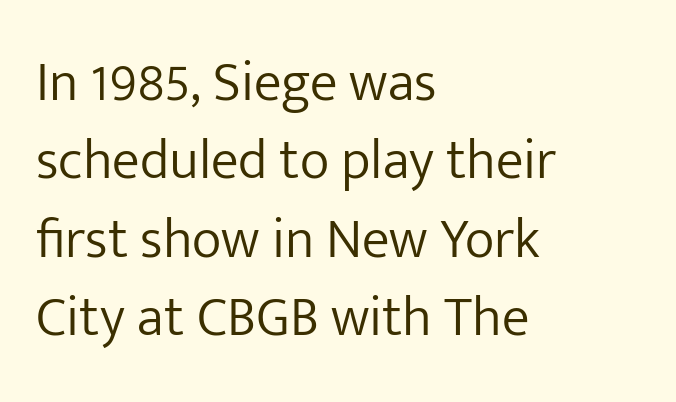
{"serif": "no", "italic": "no", "bold": "no", "weight": "light", "width": "normal", "stroke_contrast": "low", "x_height": "medium", "monospaced": "no", "underline": "no", "align": "left", "line_spacing": "normal", "line_spacing_ratio": 1.4, "letter_spacing": "normal", "letter_spacing_em": 0.0, "glyph_px": 56}
